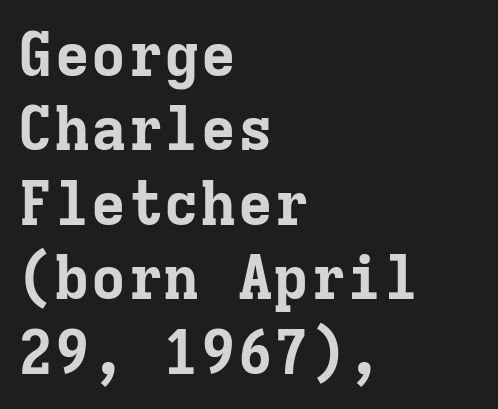
Q: Is the text bold? A: Yes.
Q: Is the text italic (slanted)? A: No, it is upright.
Q: Is the typeface a serif or a sans-serif typeface? A: Serif.
Q: Is the text underlined? A: No.
Q: How is the paragraph aligned? A: Left-aligned.
Q: Is the spacing between letters normal or unusually wide? A: Normal.
Q: Width (condensed, normal, or wide)? A: Normal.
Q: Stroke contrast? A: Low.
Q: x-height? A: Medium.
Q: Monospaced? A: Yes.
